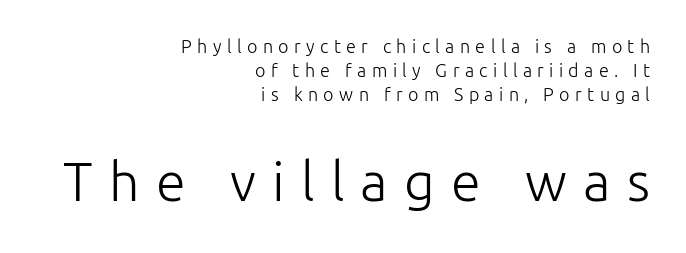
Q: Is the text bold? A: No.
Q: Is the text italic (slanted)? A: No, it is upright.
Q: Is the typeface a serif or a sans-serif typeface? A: Sans-serif.
Q: Is the text underlined? A: No.
Q: How is the paragraph aligned? A: Right-aligned.
Q: Is the spacing between letters normal or unusually wide? A: Unusually wide.
Q: Is the spacing between lines tight, normal or loose? A: Normal.
Q: Which block of text is set in a larger size, the first (top) or the second (bottom)? A: The second (bottom) one.
Q: Width (condensed, normal, or wide)? A: Normal.
Q: Stroke contrast? A: Low.
Q: x-height? A: Medium.
Q: Monospaced? A: No.
